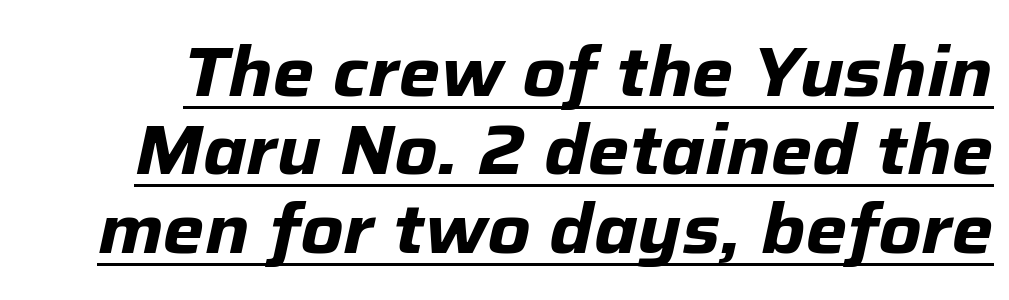
{"italic": "yes", "lean": "right", "slant_degrees": 12, "bold": "yes", "weight": "bold", "width": "normal", "stroke_contrast": "low", "x_height": "medium", "monospaced": "no", "underline": "yes", "line_spacing": "tight", "line_spacing_ratio": 1.12, "letter_spacing": "normal", "letter_spacing_em": 0.0, "glyph_px": 70}
